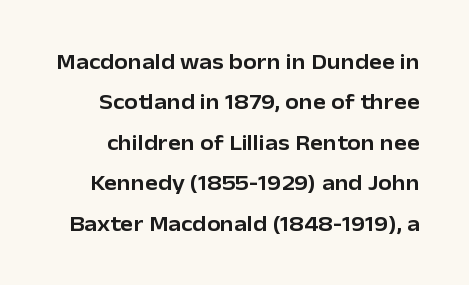
The image shows 22 px text type, upright; set line spacing 1.84x, normal letter spacing, not underlined.
